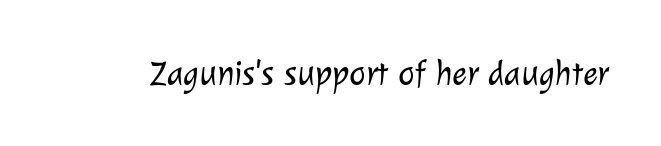
The image shows 35 px light sans-serif type; set normal letter spacing, not underlined; low stroke contrast and a medium x-height.
